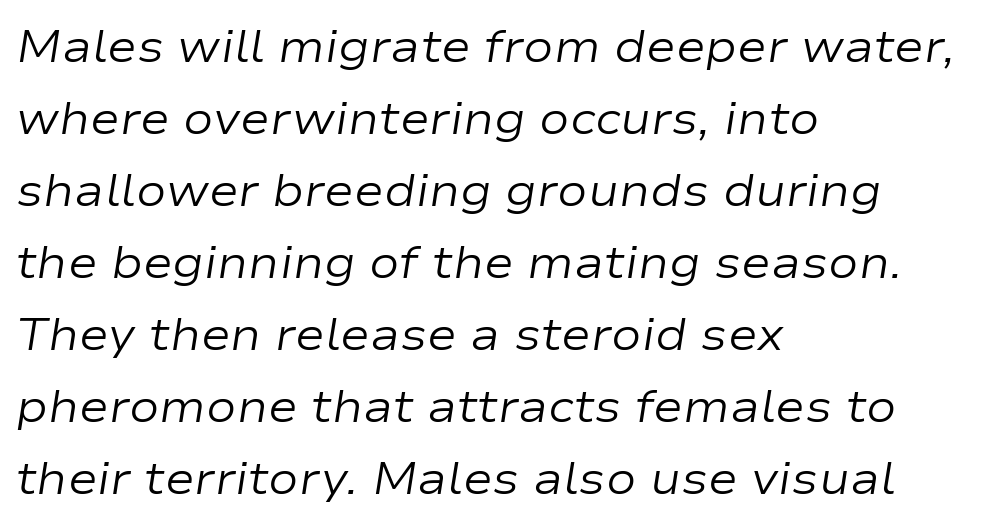
The image shows 45 px regular-weight, wide type, italic (leaning right); set left-aligned, normal line spacing (1.6x), normal letter spacing, not underlined; low stroke contrast and a medium x-height.
